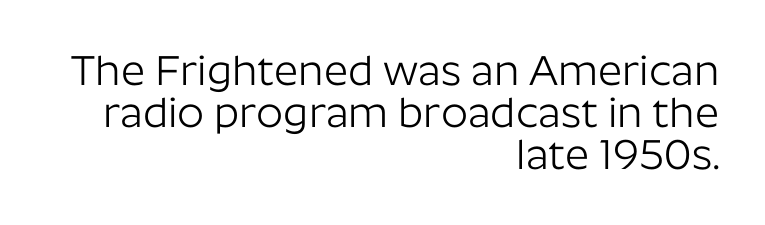
Q: Is the text bold? A: No.
Q: Is the text italic (slanted)? A: No, it is upright.
Q: Is the typeface a serif or a sans-serif typeface? A: Sans-serif.
Q: Is the text underlined? A: No.
Q: How is the paragraph aligned? A: Right-aligned.
Q: Is the spacing between letters normal or unusually wide? A: Normal.
Q: Is the spacing between lines tight, normal or loose? A: Tight.
Q: Width (condensed, normal, or wide)? A: Normal.
Q: Stroke contrast? A: Low.
Q: x-height? A: Medium.
Q: Monospaced? A: No.
